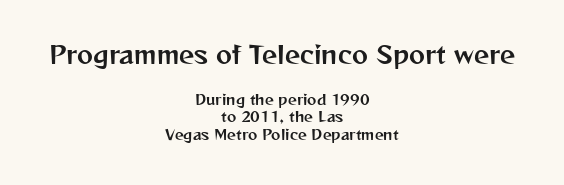
{"italic": "no", "underline": "no", "align": "center", "line_spacing": "normal", "line_spacing_ratio": 1.27, "letter_spacing": "normal", "letter_spacing_em": 0.0, "larger_block": "first", "size_ratio": 1.71, "glyph_px": 24}
